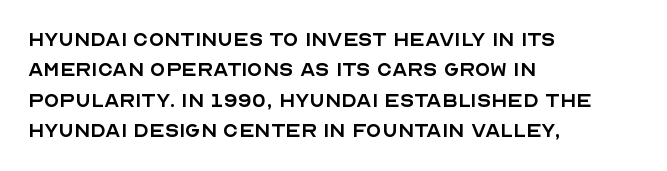
The image shows 25 px text type, upright; set left-aligned, line spacing 1.22x, normal letter spacing, not underlined.
